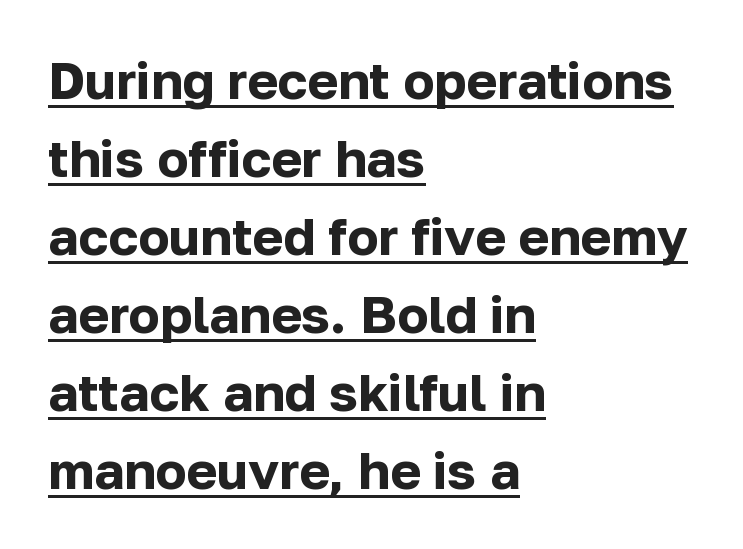
Q: Is the text bold? A: Yes.
Q: Is the text italic (slanted)? A: No, it is upright.
Q: Is the typeface a serif or a sans-serif typeface? A: Sans-serif.
Q: Is the text underlined? A: Yes.
Q: How is the paragraph aligned? A: Left-aligned.
Q: Is the spacing between letters normal or unusually wide? A: Normal.
Q: Is the spacing between lines tight, normal or loose? A: Normal.
Q: Width (condensed, normal, or wide)? A: Normal.
Q: Stroke contrast? A: Low.
Q: x-height? A: Medium.
Q: Monospaced? A: No.
